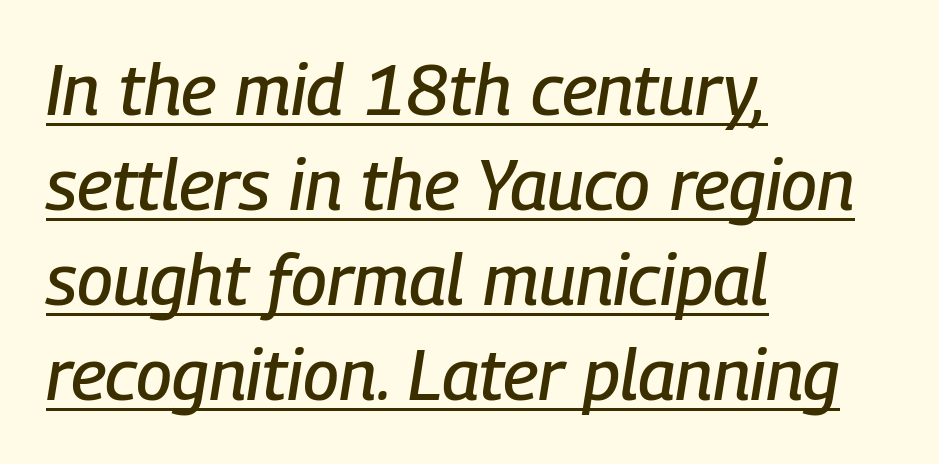
Q: Is the text italic (slanted)? A: Yes, it leans right by about 9 degrees.
Q: Is the text underlined? A: Yes.
Q: How is the paragraph aligned? A: Left-aligned.
Q: Is the spacing between letters normal or unusually wide? A: Normal.
Q: Is the spacing between lines tight, normal or loose? A: Normal.
Q: Width (condensed, normal, or wide)? A: Condensed.
Q: Stroke contrast? A: Low.
Q: x-height? A: Medium.
Q: Monospaced? A: No.
